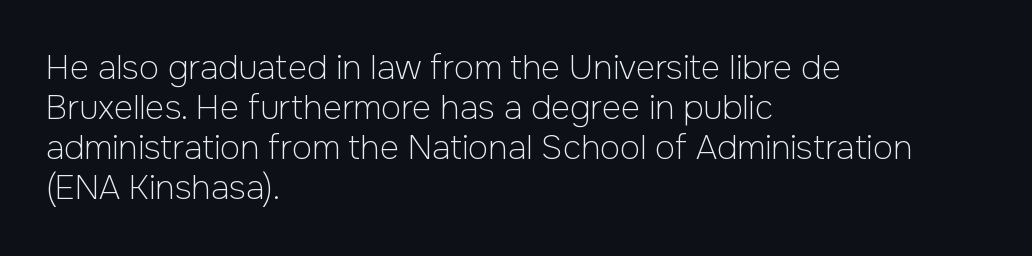
{"serif": "no", "italic": "no", "bold": "no", "weight": "light", "width": "normal", "stroke_contrast": "low", "x_height": "medium", "monospaced": "no", "underline": "no", "align": "left", "line_spacing_ratio": 1.21, "letter_spacing": "normal", "letter_spacing_em": 0.0, "glyph_px": 33}
